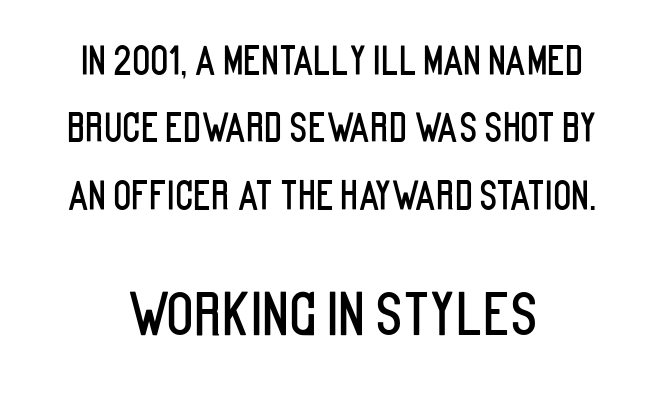
Note: no serifs on the glyphs. This rendering uses center alignment, leaving both contours irregular but symmetric. This sample has the flowing, uneven cadence of proportional lettering. The typography opts for an upright posture over an oblique one. Note: smaller setting up top, larger setting below.
